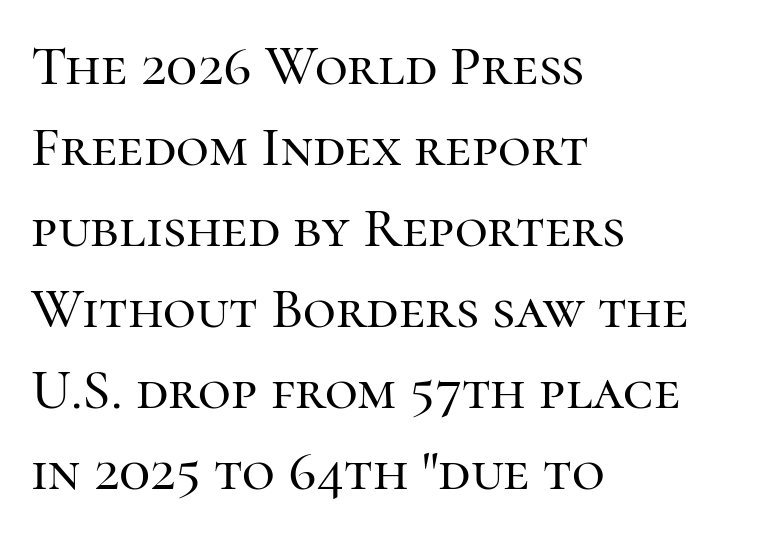
The image shows 57 px serif type, upright; set left-aligned, normal line spacing (1.42x), normal letter spacing, not underlined; high stroke contrast and a medium x-height.
